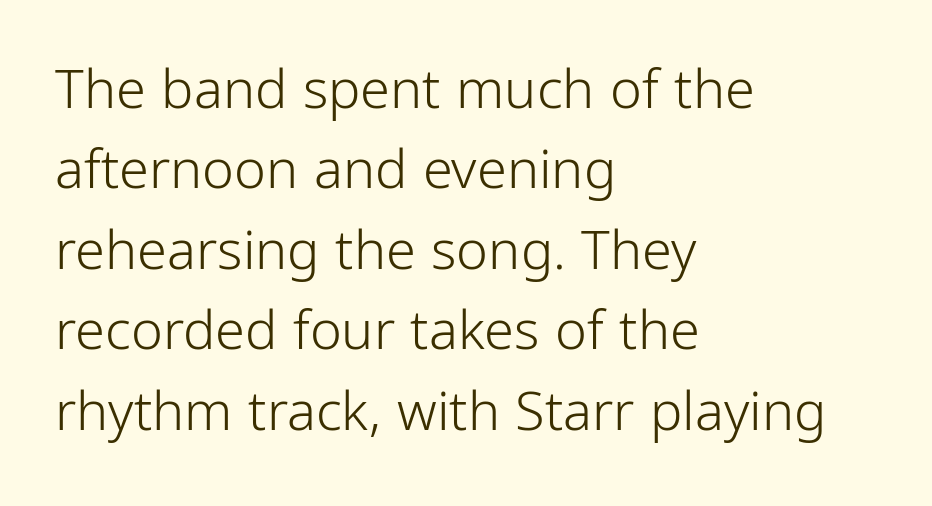
Q: Is the text bold? A: No.
Q: Is the text italic (slanted)? A: No, it is upright.
Q: Is the typeface a serif or a sans-serif typeface? A: Sans-serif.
Q: Is the text underlined? A: No.
Q: How is the paragraph aligned? A: Left-aligned.
Q: Is the spacing between letters normal or unusually wide? A: Normal.
Q: Is the spacing between lines tight, normal or loose? A: Normal.
Q: Width (condensed, normal, or wide)? A: Condensed.
Q: Stroke contrast? A: Low.
Q: x-height? A: Medium.
Q: Monospaced? A: No.
